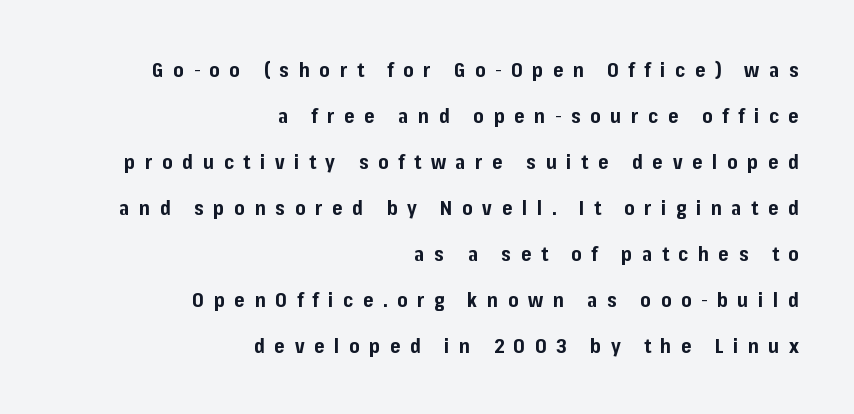
{"italic": "no", "bold": "yes", "underline": "no", "align": "right", "line_spacing": "loose", "line_spacing_ratio": 2.3, "letter_spacing": "wide", "letter_spacing_em": 0.48, "glyph_px": 20}
